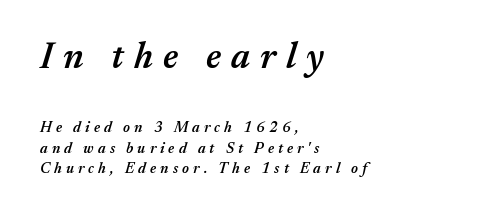
Underlining? Definitely not there. Evenly set lines give the paragraph a standard silhouette. Display-style spreading of the glyphs; the letterfit is very open. The face used here is a semibold: visibly heavier than regular, lighter than bold. Character widths vary here, with narrow letters taking less room than wide ones.
